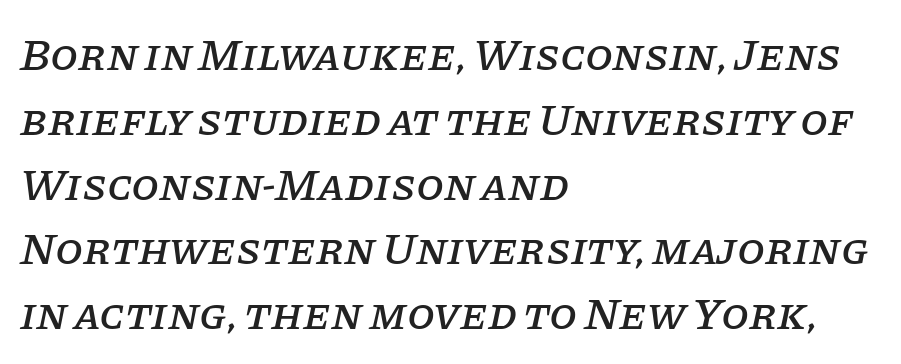
The image shows 45 px serif type, italic (leaning right); set left-aligned, normal line spacing (1.44x), normal letter spacing, not underlined; low stroke contrast and a large x-height.
